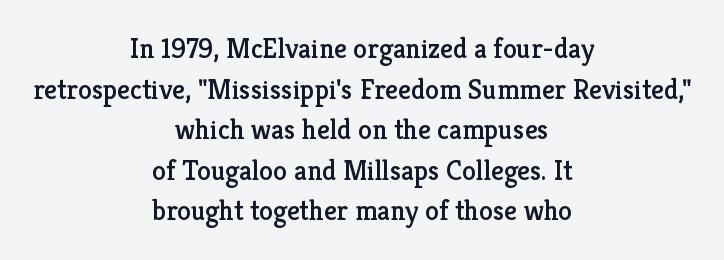
The image shows 28 px serif type, upright; set centered, normal line spacing (1.45x), normal letter spacing, not underlined; low stroke contrast and a medium x-height.
